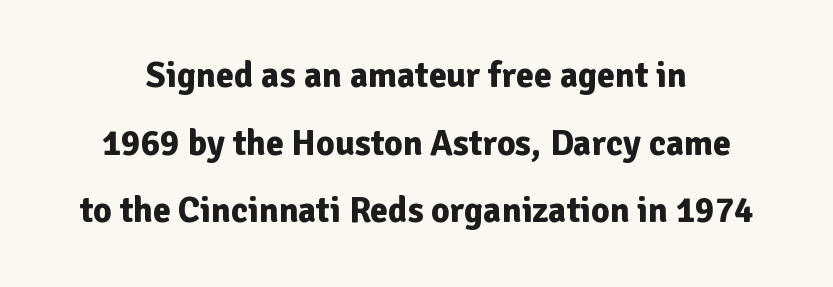
Q: Is the text bold? A: Yes.
Q: Is the text italic (slanted)? A: No, it is upright.
Q: Is the typeface a serif or a sans-serif typeface? A: Sans-serif.
Q: Is the text underlined? A: No.
Q: Is the spacing between letters normal or unusually wide? A: Normal.
Q: Width (condensed, normal, or wide)? A: Normal.
Q: Stroke contrast? A: Low.
Q: x-height? A: Medium.
Q: Monospaced? A: No.
